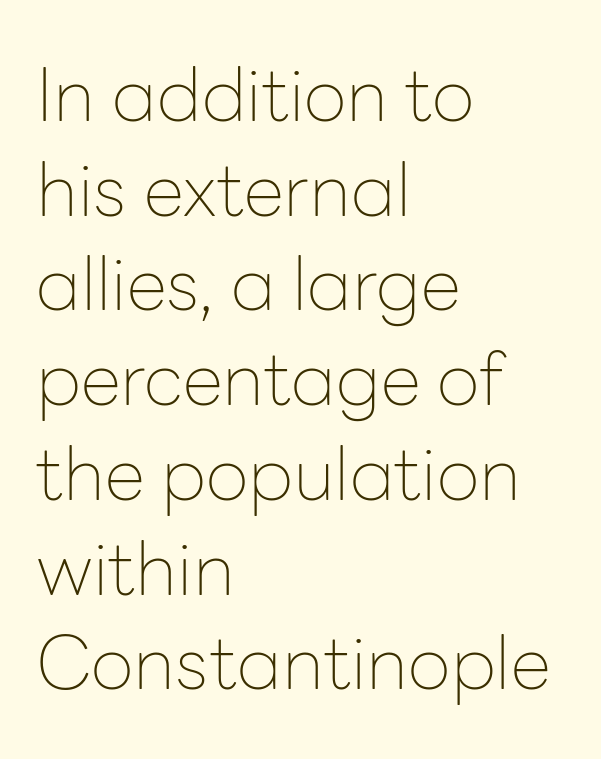
{"serif": "no", "italic": "no", "bold": "no", "weight": "thin", "width": "normal", "stroke_contrast": "low", "x_height": "medium", "monospaced": "no", "underline": "no", "align": "left", "line_spacing": "normal", "line_spacing_ratio": 1.28, "letter_spacing": "normal", "letter_spacing_em": 0.0, "glyph_px": 74}
